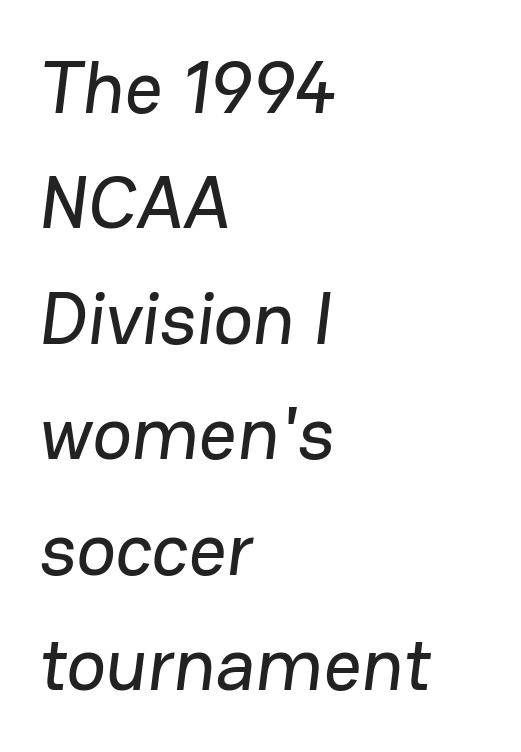
The image shows 74 px sans-serif type; set left-aligned, normal line spacing (1.56x), normal letter spacing, not underlined; low stroke contrast and a medium x-height.
